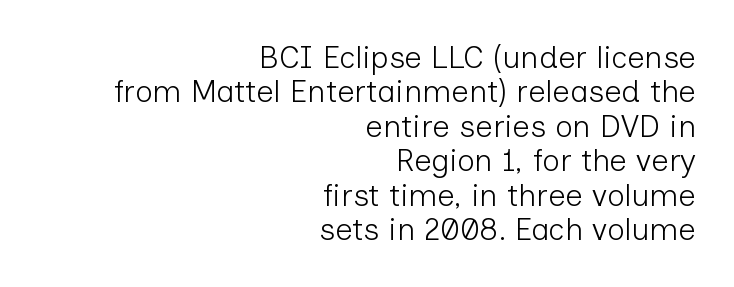
The image shows 31 px light sans-serif type, upright; set right-aligned, tight line spacing (1.11x), normal letter spacing, not underlined; low stroke contrast and a medium x-height.
